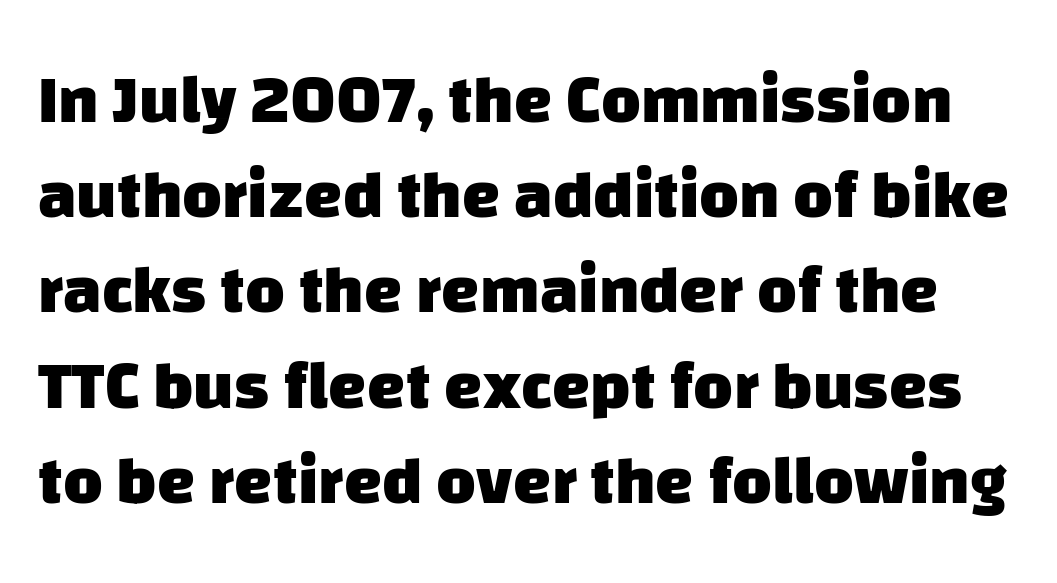
{"serif": "no", "bold": "yes", "weight": "heavy", "width": "normal", "stroke_contrast": "low", "x_height": "large", "monospaced": "no", "underline": "no", "line_spacing": "normal", "line_spacing_ratio": 1.4, "letter_spacing": "normal", "letter_spacing_em": 0.0, "glyph_px": 68}
